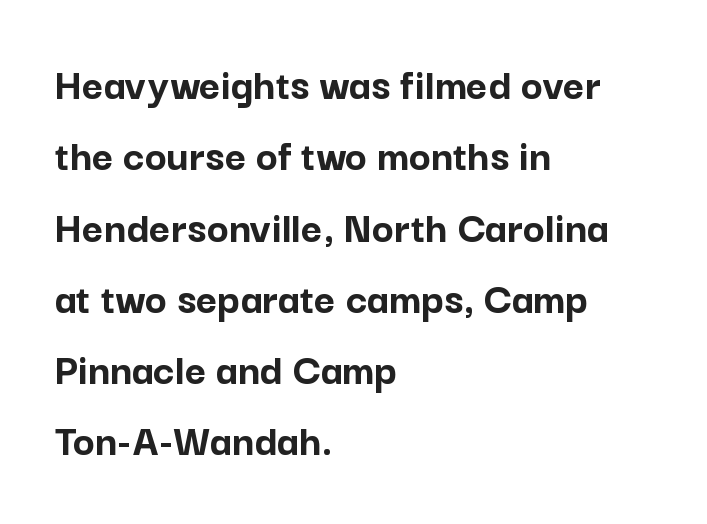
Posture: straight, roman, zero tilt. Weight check: bold — yes, fully. Typeset ragged right — the left edge is the straight one. Inter-character spacing is left at the font's built-in metrics.
